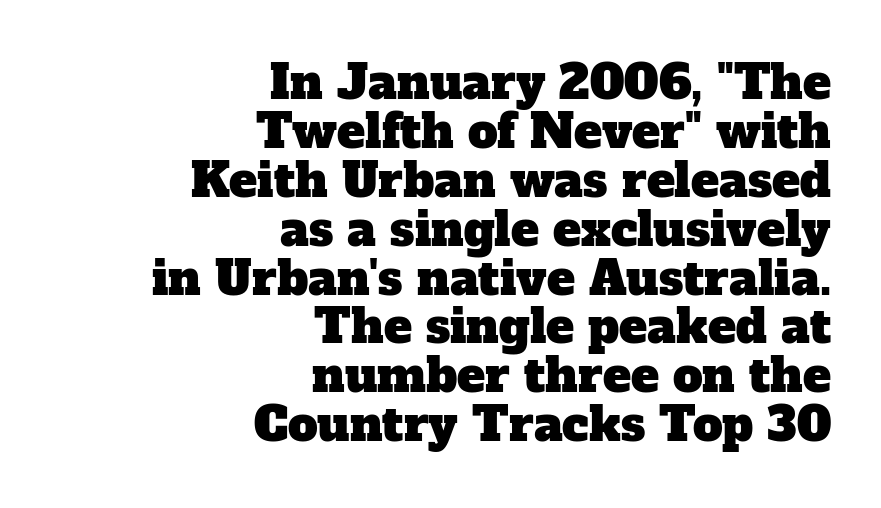
The string is rendered with underlining switched off. Default kerning and tracking; the words read as compact shapes. The designer dialed line spacing down below the default. Each line ends at the same right margin while the left side varies. The rendering uses natural spacing where letterforms have individual widths. You can tell from the footed stems that serif type was used.
